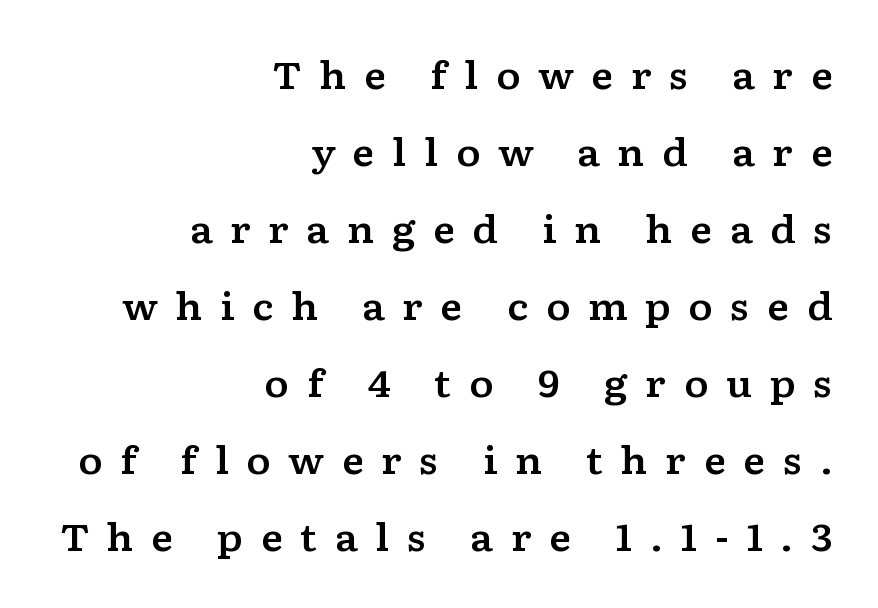
{"serif": "yes", "italic": "no", "width": "wide", "stroke_contrast": "low", "x_height": "medium", "monospaced": "no", "underline": "no", "align": "right", "line_spacing": "loose", "line_spacing_ratio": 2.08, "letter_spacing": "wide", "letter_spacing_em": 0.47, "glyph_px": 37}
